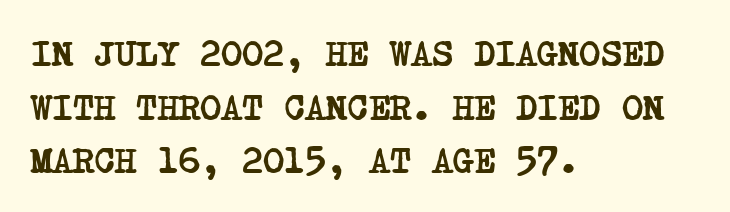
{"serif": "yes", "bold": "yes", "weight": "semibold", "width": "condensed", "stroke_contrast": "low", "x_height": "large", "underline": "no", "align": "left", "line_spacing": "normal", "line_spacing_ratio": 1.49, "letter_spacing": "normal", "letter_spacing_em": 0.0, "glyph_px": 36}
